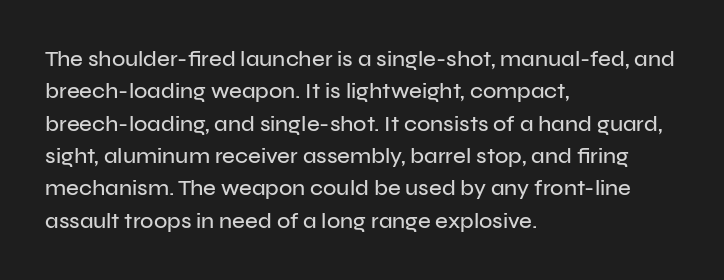
{"italic": "no", "underline": "no", "align": "left", "line_spacing": "normal", "line_spacing_ratio": 1.47, "letter_spacing": "normal", "letter_spacing_em": 0.0, "glyph_px": 22}
